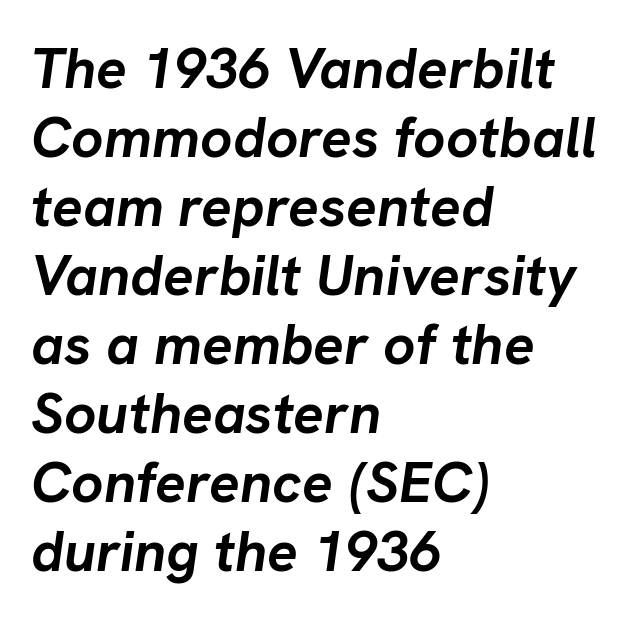
The image shows 57 px semibold type, italic (leaning right); set left-aligned, line spacing 1.21x, normal letter spacing, not underlined; low stroke contrast and a medium x-height.
